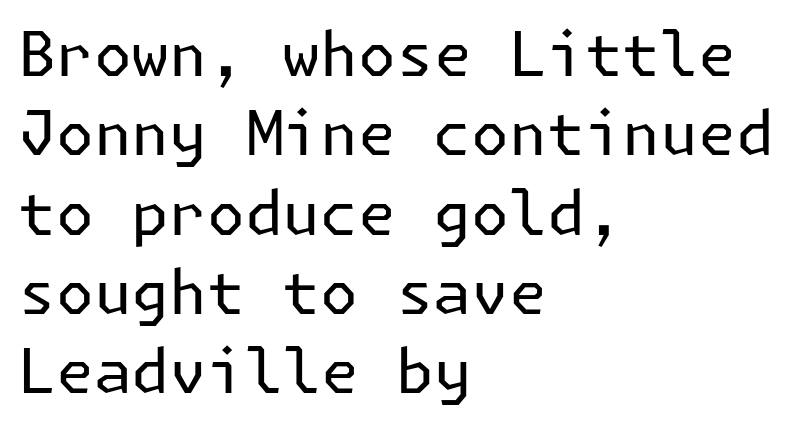
Q: Is the text bold? A: No.
Q: Is the text italic (slanted)? A: No, it is upright.
Q: Is the typeface a serif or a sans-serif typeface? A: Sans-serif.
Q: Is the text underlined? A: No.
Q: How is the paragraph aligned? A: Left-aligned.
Q: Is the spacing between letters normal or unusually wide? A: Normal.
Q: Is the spacing between lines tight, normal or loose? A: Normal.
Q: Width (condensed, normal, or wide)? A: Normal.
Q: Stroke contrast? A: Low.
Q: x-height? A: Medium.
